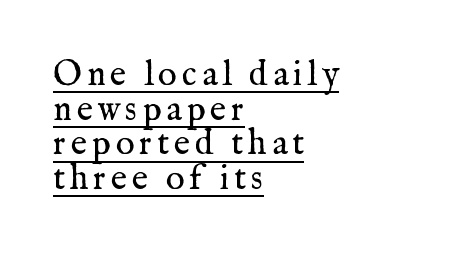
Q: Is the text bold? A: No.
Q: Is the text italic (slanted)? A: No, it is upright.
Q: Is the typeface a serif or a sans-serif typeface? A: Serif.
Q: Is the text underlined? A: Yes.
Q: How is the paragraph aligned? A: Left-aligned.
Q: Is the spacing between lines tight, normal or loose? A: Tight.
Q: Width (condensed, normal, or wide)? A: Normal.
Q: Stroke contrast? A: Medium.
Q: x-height? A: Medium.
Q: Monospaced? A: No.
